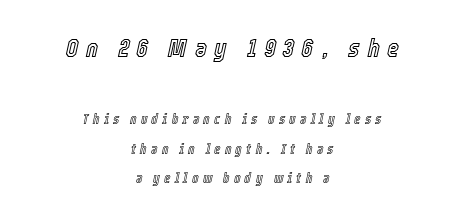
{"italic": "yes", "lean": "right", "slant_degrees": 12, "underline": "no", "align": "center", "line_spacing": "loose", "line_spacing_ratio": 2.12, "letter_spacing": "wide", "letter_spacing_em": 0.29, "larger_block": "first", "size_ratio": 1.86, "glyph_px": 26}
